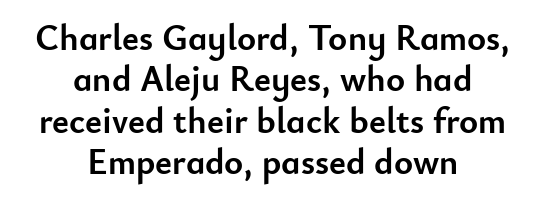
Q: Is the text bold? A: Yes.
Q: Is the text italic (slanted)? A: No, it is upright.
Q: Is the typeface a serif or a sans-serif typeface? A: Sans-serif.
Q: Is the text underlined? A: No.
Q: How is the paragraph aligned? A: Centered.
Q: Is the spacing between letters normal or unusually wide? A: Normal.
Q: Is the spacing between lines tight, normal or loose? A: Tight.
Q: Width (condensed, normal, or wide)? A: Normal.
Q: Stroke contrast? A: Low.
Q: x-height? A: Small.
Q: Monospaced? A: No.
